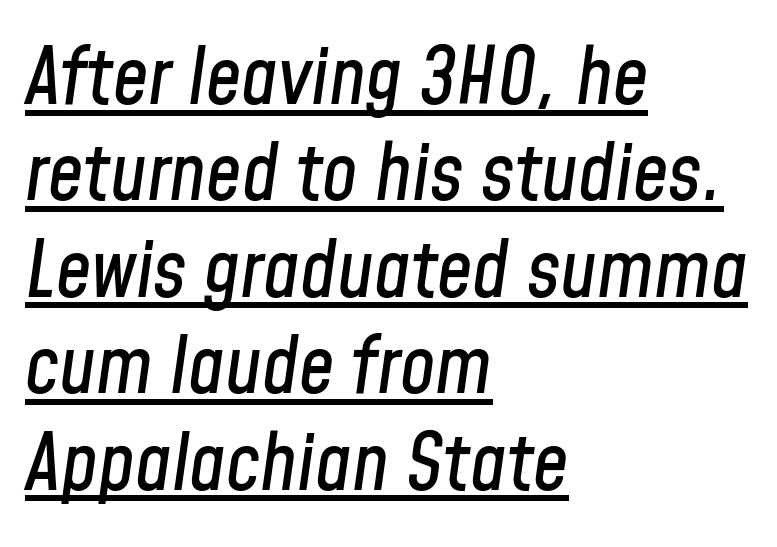
The letters are slanted; this is an italic face. Leftover space on each line is placed entirely after the last word. Beneath each row of characters lies a ruled line. A typesetter would call this proportional, since set widths differ per character. Caption: standard tracking, unaltered.
